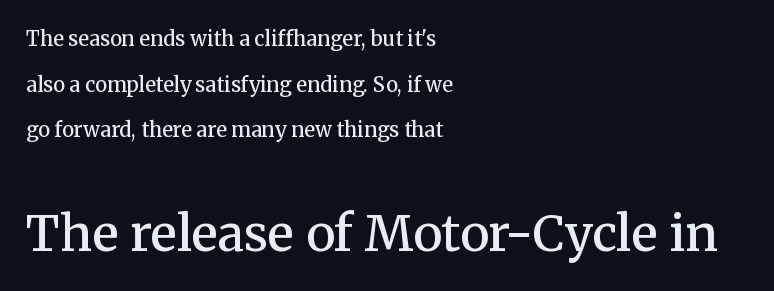
{"serif": "yes", "italic": "no", "bold": "semi", "weight": "semibold", "width": "normal", "stroke_contrast": "medium", "x_height": "medium", "monospaced": "no", "underline": "no", "align": "left", "line_spacing": "loose", "line_spacing_ratio": 2.28, "letter_spacing": "normal", "letter_spacing_em": 0.0, "larger_block": "second", "size_ratio": 2.45, "glyph_px": 49}
